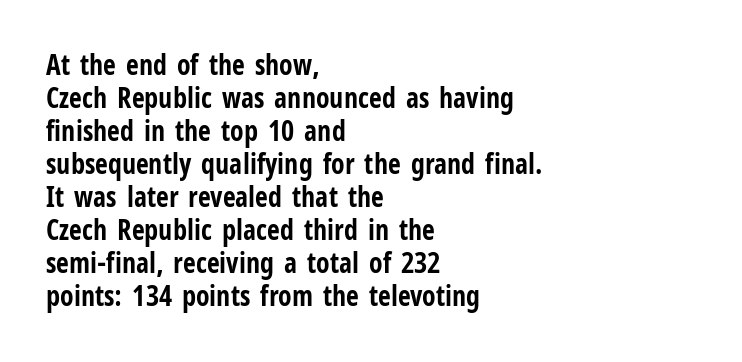
The image shows 28 px bold, condensed sans-serif type, upright; set left-aligned, line spacing 1.18x, normal letter spacing, not underlined; low stroke contrast and a medium x-height.
